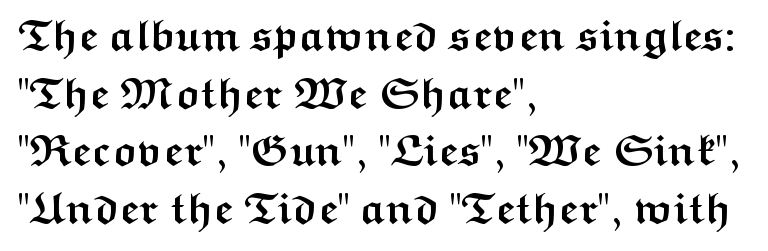
{"serif": "no", "italic": "no", "bold": "yes", "weight": "semibold", "width": "wide", "stroke_contrast": "medium", "x_height": "medium", "monospaced": "no", "underline": "no", "align": "left", "line_spacing": "normal", "line_spacing_ratio": 1.34, "letter_spacing": "normal", "letter_spacing_em": 0.0, "glyph_px": 43}
